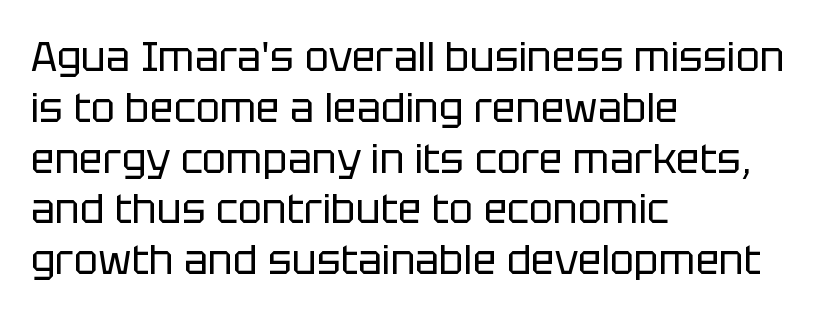
The passage shown is typed in a proportional face where columns would drift. Note: no serifs on the glyphs. The baseline area is clear. The lettering holds an erect, upright posture throughout.
